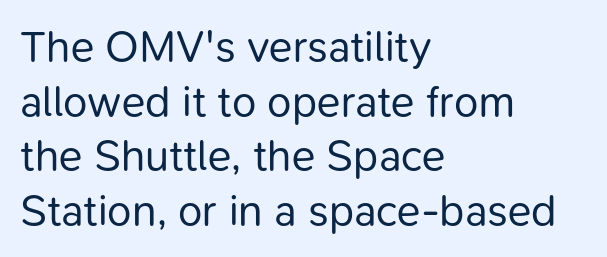
The image shows 44 px regular-weight sans-serif type, upright; set left-aligned, line spacing 1.24x, normal letter spacing, not underlined; low stroke contrast and a medium x-height.
